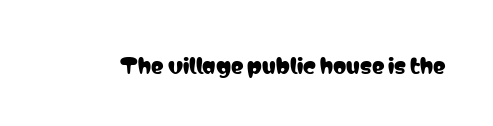
Q: Is the text italic (slanted)? A: No, it is upright.
Q: Is the text underlined? A: No.
Q: Is the spacing between letters normal or unusually wide? A: Normal.
